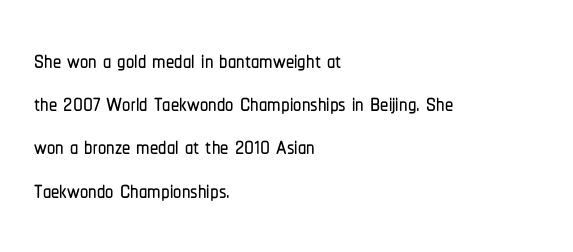
{"serif": "no", "italic": "no", "width": "condensed", "stroke_contrast": "low", "x_height": "medium", "monospaced": "no", "underline": "no", "align": "left", "line_spacing": "normal", "line_spacing_ratio": 1.31, "letter_spacing": "normal", "letter_spacing_em": 0.0, "glyph_px": 33}
